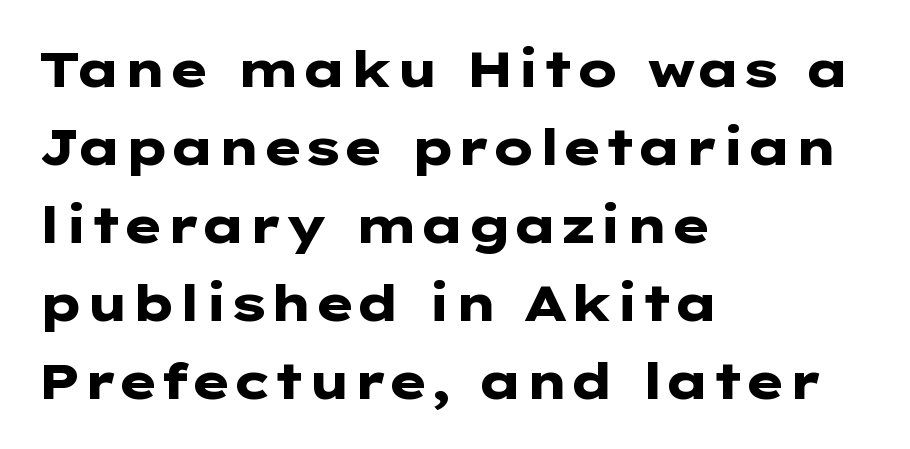
Q: Is the text bold? A: Yes.
Q: Is the text italic (slanted)? A: No, it is upright.
Q: Is the typeface a serif or a sans-serif typeface? A: Sans-serif.
Q: Is the text underlined? A: No.
Q: How is the paragraph aligned? A: Left-aligned.
Q: Is the spacing between letters normal or unusually wide? A: Normal.
Q: Is the spacing between lines tight, normal or loose? A: Normal.
Q: Width (condensed, normal, or wide)? A: Wide.
Q: Stroke contrast? A: Low.
Q: x-height? A: Medium.
